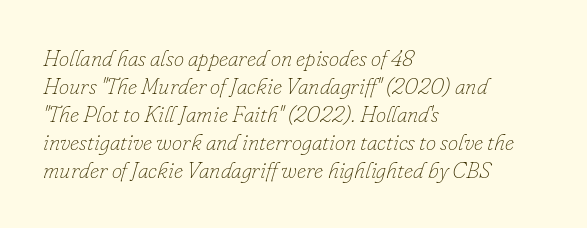
The image shows 23 px text type, italic (leaning right); set left-aligned, line spacing 1.22x, normal letter spacing, not underlined.
